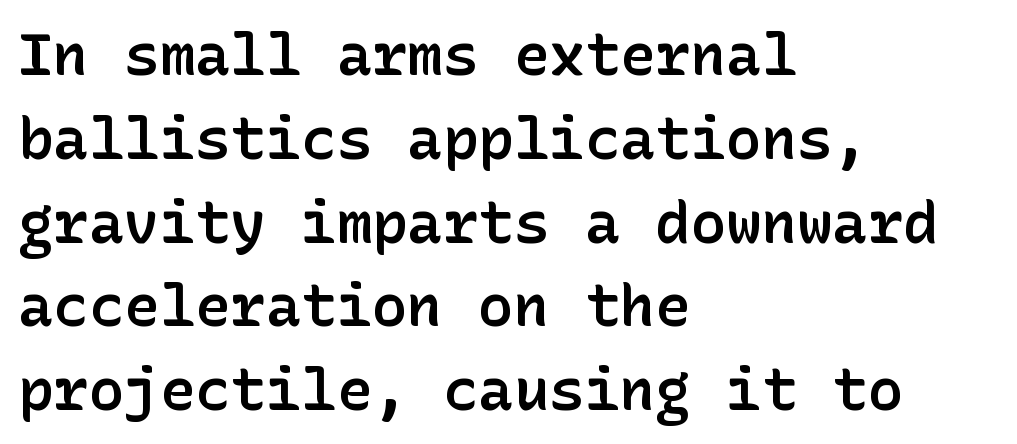
The image shows 59 px semibold sans-serif type, upright; set left-aligned, normal line spacing (1.42x), normal letter spacing, not underlined; low stroke contrast and a medium x-height.
